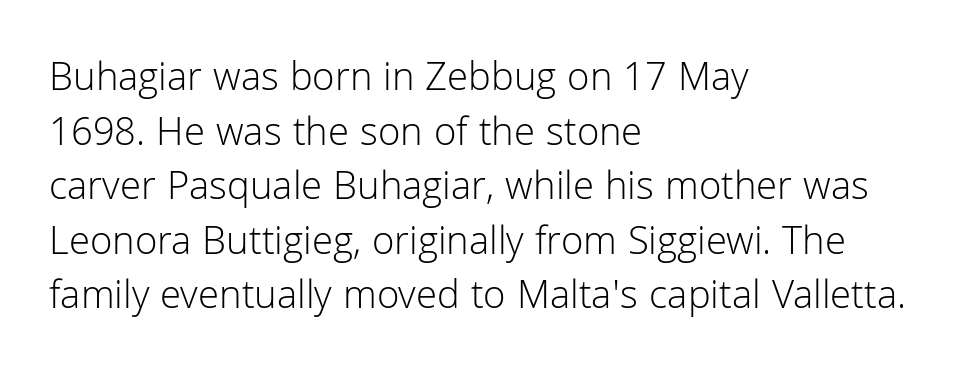
{"serif": "no", "italic": "no", "bold": "no", "weight": "light", "width": "normal", "stroke_contrast": "low", "x_height": "medium", "monospaced": "no", "underline": "no", "align": "left", "line_spacing": "normal", "line_spacing_ratio": 1.33, "letter_spacing": "normal", "letter_spacing_em": 0.0, "glyph_px": 41}
